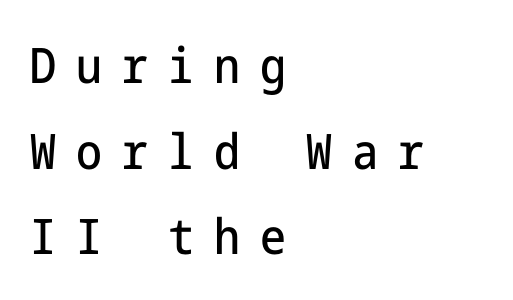
{"serif": "no", "italic": "no", "width": "condensed", "stroke_contrast": "low", "x_height": "medium", "underline": "no", "align": "left", "line_spacing_ratio": 1.75, "letter_spacing": "wide", "letter_spacing_em": 0.41, "glyph_px": 49}
